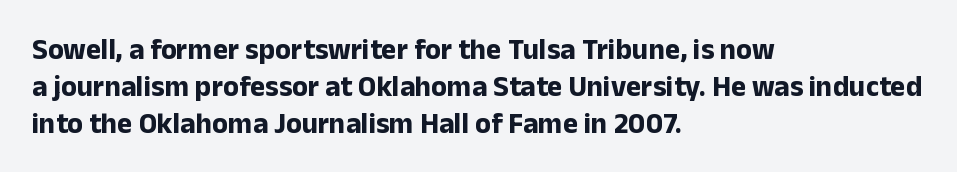
Q: Is the text bold? A: Yes.
Q: Is the text italic (slanted)? A: No, it is upright.
Q: Is the typeface a serif or a sans-serif typeface? A: Sans-serif.
Q: Is the text underlined? A: No.
Q: How is the paragraph aligned? A: Left-aligned.
Q: Is the spacing between letters normal or unusually wide? A: Normal.
Q: Is the spacing between lines tight, normal or loose? A: Normal.
Q: Width (condensed, normal, or wide)? A: Normal.
Q: Stroke contrast? A: Low.
Q: x-height? A: Medium.
Q: Monospaced? A: No.
